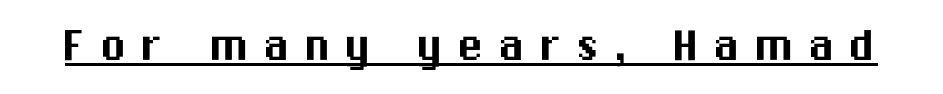
{"serif": "no", "italic": "no", "width": "normal", "stroke_contrast": "medium", "x_height": "medium", "monospaced": "no", "underline": "yes", "letter_spacing": "wide", "letter_spacing_em": 0.27, "glyph_px": 53}
